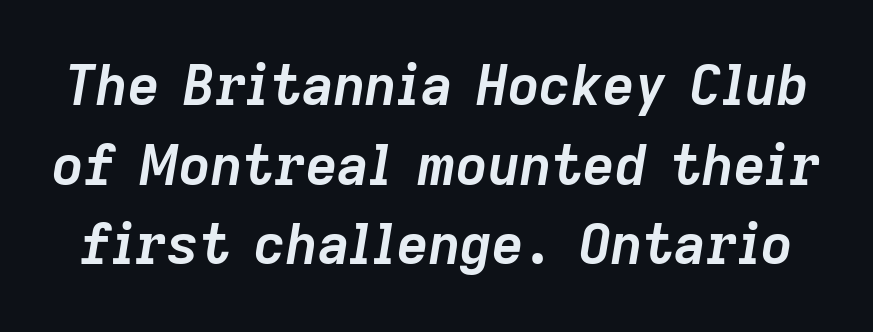
Q: Is the text bold? A: Yes.
Q: Is the text italic (slanted)? A: Yes, it leans right by about 9 degrees.
Q: Is the text underlined? A: No.
Q: Is the spacing between letters normal or unusually wide? A: Normal.
Q: Is the spacing between lines tight, normal or loose? A: Normal.
Q: Width (condensed, normal, or wide)? A: Normal.
Q: Stroke contrast? A: Low.
Q: x-height? A: Medium.
Q: Monospaced? A: No.
